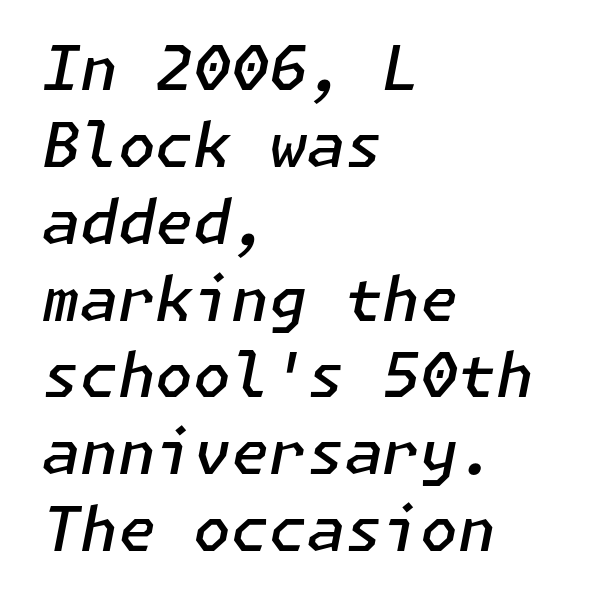
{"italic": "yes", "lean": "right", "slant_degrees": 11, "bold": "semi", "weight": "semibold", "width": "normal", "stroke_contrast": "low", "x_height": "medium", "underline": "no", "align": "left", "line_spacing": "normal", "line_spacing_ratio": 1.26, "letter_spacing": "normal", "letter_spacing_em": 0.0, "glyph_px": 61}
